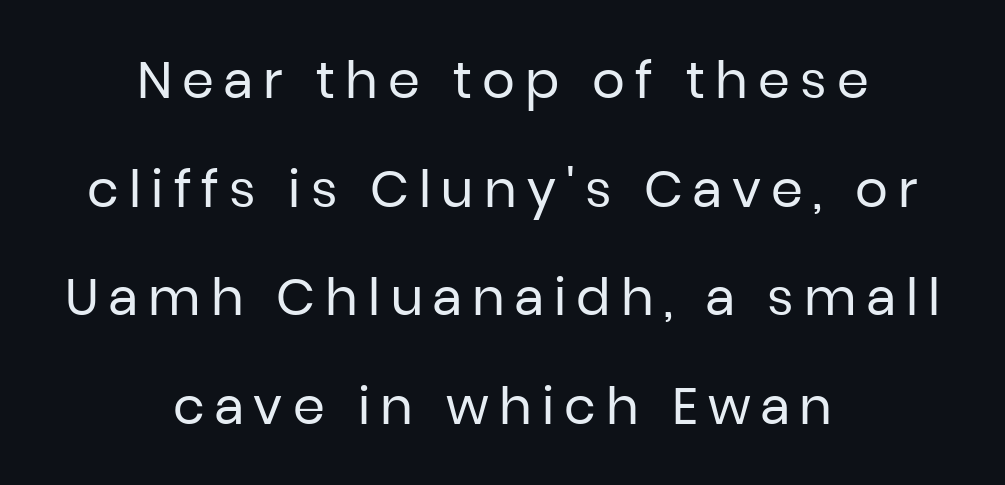
No letter is thick-stroked: the sample isn't bold. Serifs: no, the terminals of the letterforms are clean. Quick note: not italic, upright. Widely set lines give the paragraph a tall, airy silhouette. Is the letter spacing exaggerated? Yes — the characters are pushed far apart.
